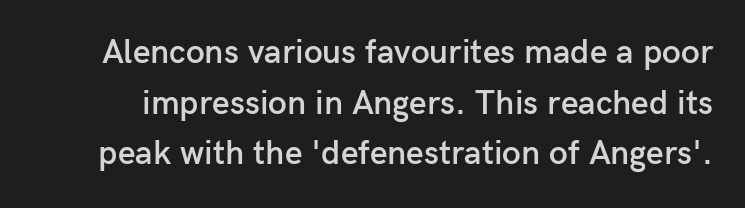
{"serif": "no", "italic": "no", "bold": "semi", "weight": "semibold", "width": "normal", "stroke_contrast": "low", "x_height": "medium", "monospaced": "no", "underline": "no", "line_spacing": "normal", "line_spacing_ratio": 1.49, "letter_spacing": "normal", "letter_spacing_em": 0.0, "glyph_px": 34}
